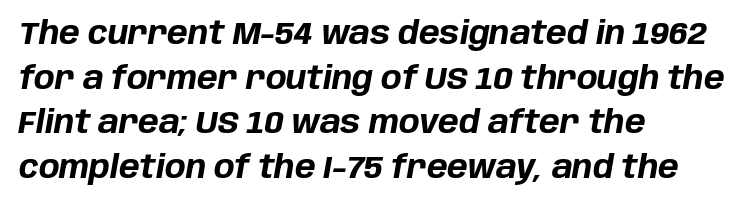
Q: Is the text bold? A: Yes.
Q: Is the text italic (slanted)? A: Yes, it leans right by about 10 degrees.
Q: Is the text underlined? A: No.
Q: How is the paragraph aligned? A: Left-aligned.
Q: Is the spacing between letters normal or unusually wide? A: Normal.
Q: Is the spacing between lines tight, normal or loose? A: Normal.
Q: Width (condensed, normal, or wide)? A: Normal.
Q: Stroke contrast? A: Low.
Q: x-height? A: Large.
Q: Monospaced? A: No.
